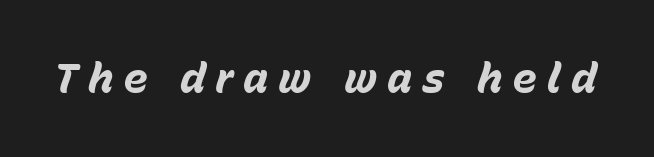
{"italic": "yes", "lean": "right", "slant_degrees": 15, "bold": "yes", "weight": "bold", "width": "normal", "stroke_contrast": "low", "x_height": "medium", "monospaced": "no", "underline": "no", "letter_spacing": "wide", "letter_spacing_em": 0.23, "glyph_px": 42}
